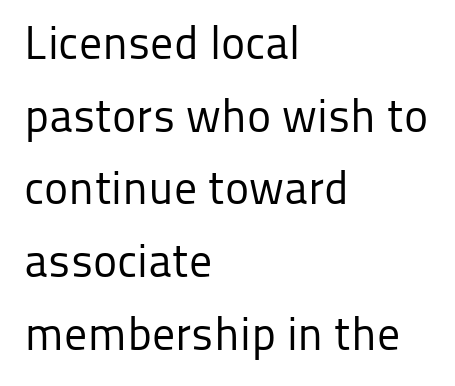
{"serif": "no", "italic": "no", "bold": "no", "weight": "regular", "width": "normal", "stroke_contrast": "low", "x_height": "medium", "monospaced": "no", "underline": "no", "align": "left", "line_spacing": "normal", "line_spacing_ratio": 1.58, "letter_spacing": "normal", "letter_spacing_em": 0.0, "glyph_px": 46}
